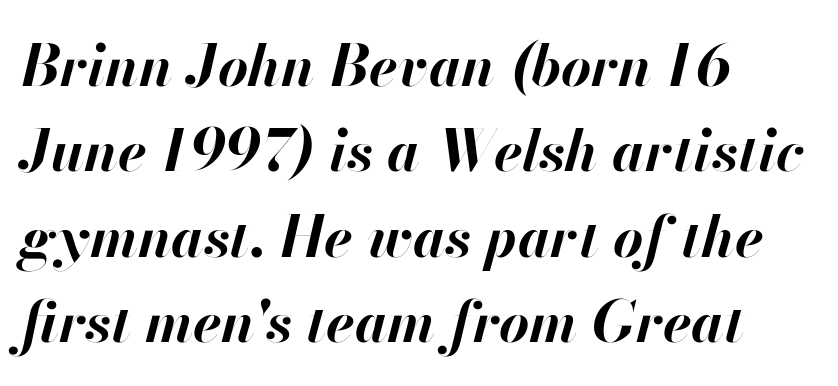
{"italic": "yes", "lean": "right", "slant_degrees": 13, "bold": "yes", "weight": "bold", "width": "normal", "stroke_contrast": "high", "x_height": "small", "monospaced": "no", "underline": "no", "align": "left", "line_spacing": "normal", "line_spacing_ratio": 1.47, "letter_spacing": "normal", "letter_spacing_em": 0.0, "glyph_px": 58}
